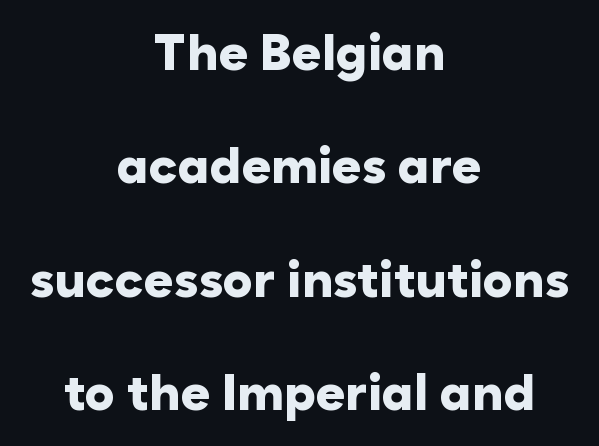
The image shows 50 px heavy sans-serif type, upright; set centered, loose line spacing (2.27x), normal letter spacing, not underlined; low stroke contrast and a medium x-height.
